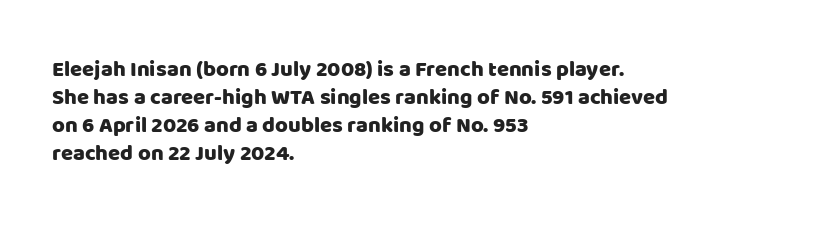
Style check: upright. Decoration check: the copy has no underline. The gaps between neighbouring characters are ordinary and unremarkable. This sample is left-justified, so line endings fall wherever the words run out. The rows are spaced the way most documents space them.
